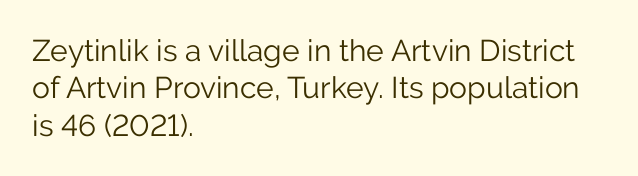
Q: Is the text bold? A: No.
Q: Is the text italic (slanted)? A: No, it is upright.
Q: Is the typeface a serif or a sans-serif typeface? A: Sans-serif.
Q: Is the text underlined? A: No.
Q: How is the paragraph aligned? A: Left-aligned.
Q: Is the spacing between letters normal or unusually wide? A: Normal.
Q: Is the spacing between lines tight, normal or loose? A: Normal.
Q: Width (condensed, normal, or wide)? A: Normal.
Q: Stroke contrast? A: Low.
Q: x-height? A: Medium.
Q: Monospaced? A: No.
